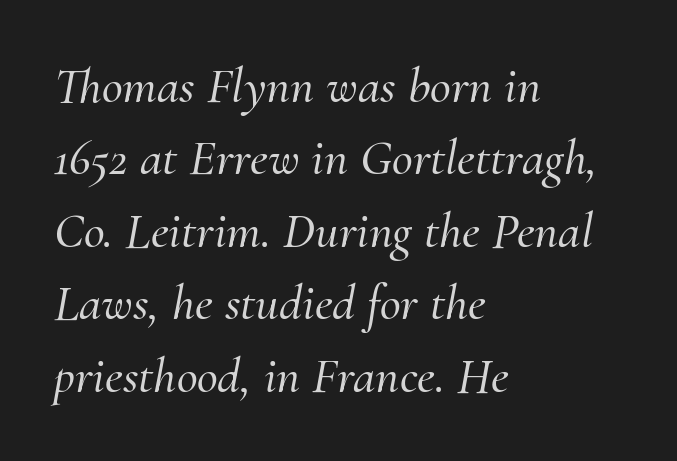
The image shows 51 px serif type, italic (leaning right); set left-aligned, normal line spacing (1.42x), normal letter spacing, not underlined; medium stroke contrast and a small x-height.
